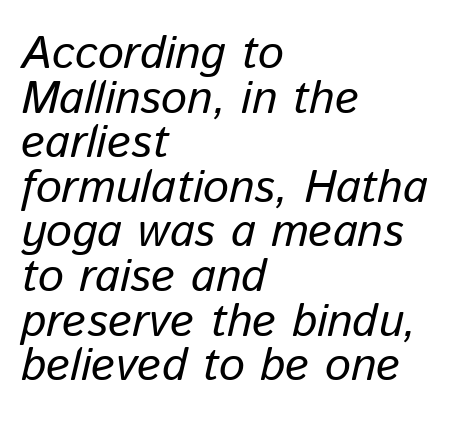
Q: Is the text bold? A: No.
Q: Is the text italic (slanted)? A: Yes, it leans right by about 13 degrees.
Q: Is the text underlined? A: No.
Q: How is the paragraph aligned? A: Left-aligned.
Q: Is the spacing between letters normal or unusually wide? A: Normal.
Q: Is the spacing between lines tight, normal or loose? A: Tight.
Q: Width (condensed, normal, or wide)? A: Normal.
Q: Stroke contrast? A: Low.
Q: x-height? A: Medium.
Q: Monospaced? A: No.
